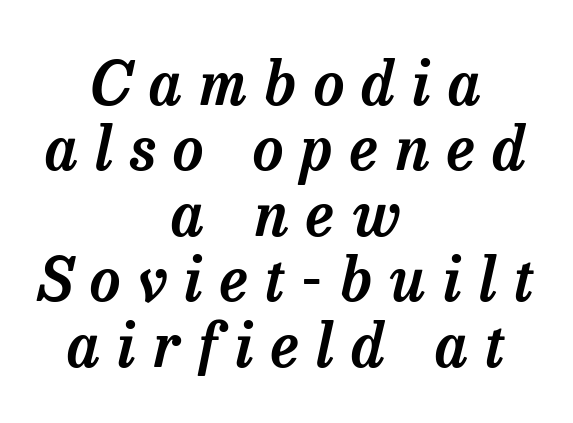
The image shows 60 px serif type, italic (leaning right); set centered, tight line spacing (1.09x), unusually wide letter spacing (+0.29 em), not underlined; low stroke contrast and a medium x-height.
